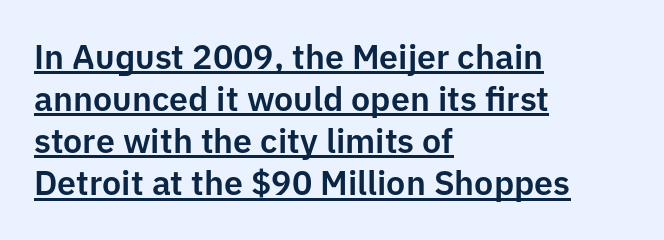
Q: Is the text italic (slanted)? A: No, it is upright.
Q: Is the typeface a serif or a sans-serif typeface? A: Sans-serif.
Q: Is the text underlined? A: Yes.
Q: How is the paragraph aligned? A: Left-aligned.
Q: Is the spacing between letters normal or unusually wide? A: Normal.
Q: Width (condensed, normal, or wide)? A: Normal.
Q: Stroke contrast? A: Low.
Q: x-height? A: Medium.
Q: Monospaced? A: No.
